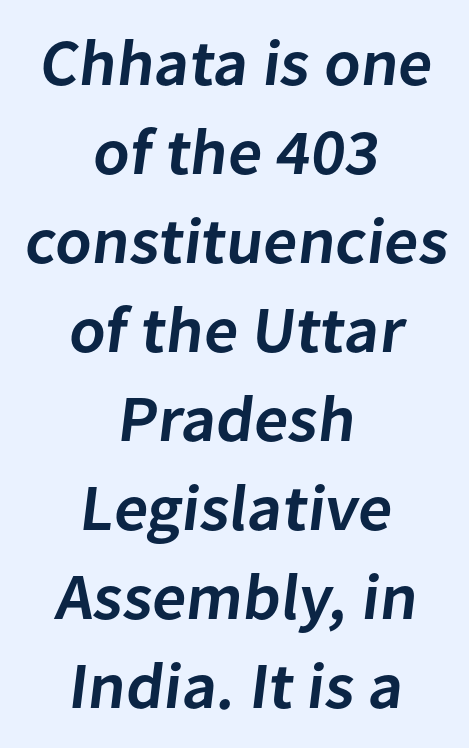
Q: Is the text bold? A: Semi-bold.
Q: Is the typeface a serif or a sans-serif typeface? A: Sans-serif.
Q: Is the text underlined? A: No.
Q: How is the paragraph aligned? A: Centered.
Q: Is the spacing between letters normal or unusually wide? A: Normal.
Q: Is the spacing between lines tight, normal or loose? A: Normal.
Q: Width (condensed, normal, or wide)? A: Normal.
Q: Stroke contrast? A: Low.
Q: x-height? A: Medium.
Q: Monospaced? A: No.
